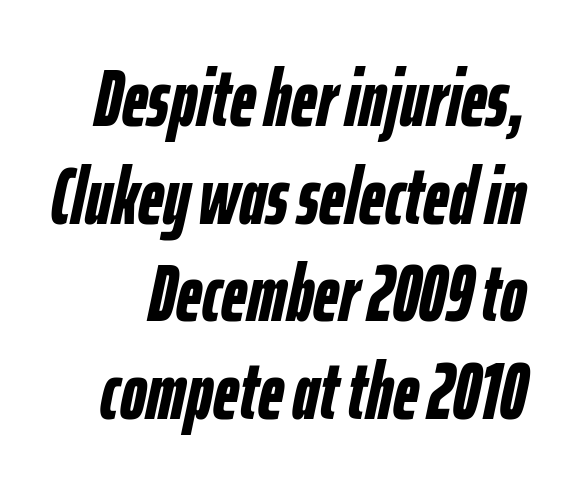
Quick note: underline off. On the weight axis this lands at bold, roughly 700. These lines are rendered in a variable-pitch font. The glyphs look as if they've been sheared to an angle.
